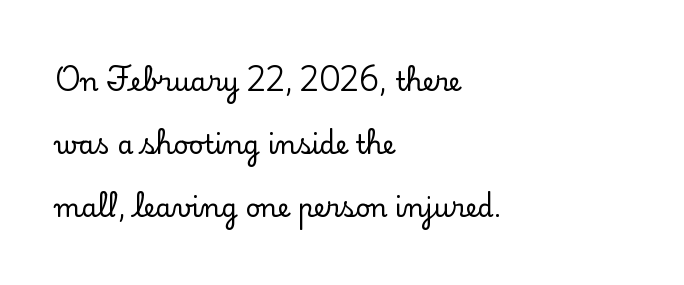
{"italic": "no", "underline": "no", "align": "left", "line_spacing": "loose", "line_spacing_ratio": 2.42, "letter_spacing": "normal", "letter_spacing_em": 0.0, "glyph_px": 26}
